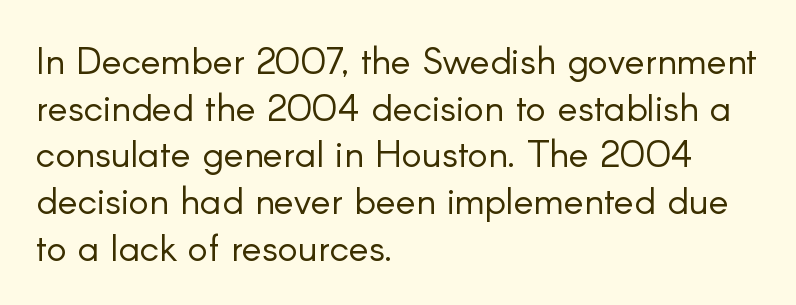
The gap between lines stays unmarked. The type sits square on the baseline with zero lean. Stems here are at most as thick as an everyday book face. Teacher's note: observe the even left margin — that is flush-left alignment. Think of a printed novel: that variable character pitch is what you see here. You could call the tracking neutral — neither tight nor loose.
